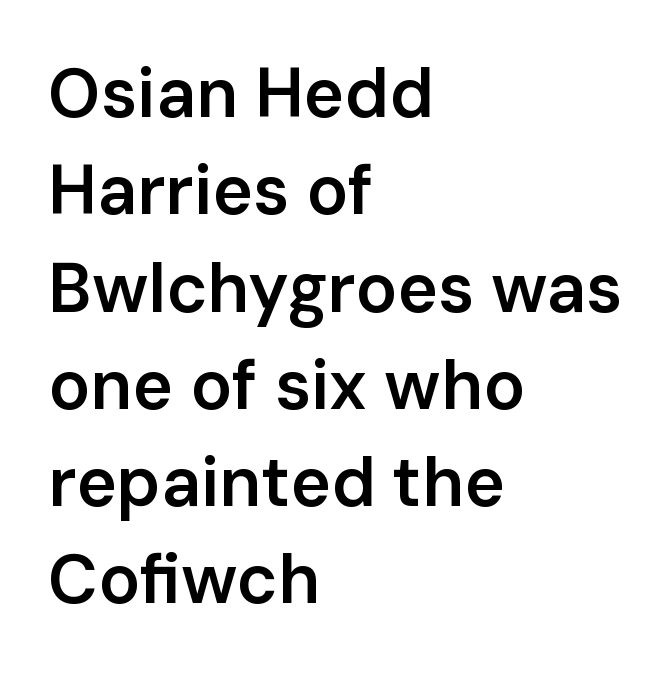
How would I describe the line gaps? Plain and ordinary. Reading down the block, your eye returns to a fixed left position each line. Examine the stroke ends and you'll find no serifs. Ordinary non-slanted type is in use. This sample has the flowing, uneven cadence of proportional lettering. Is the letter spacing exaggerated? No — it looks like the ordinary default.
